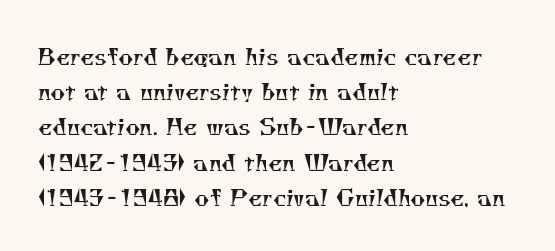
The image shows 23 px text type; set left-aligned, normal line spacing (1.53x), normal letter spacing, not underlined.
